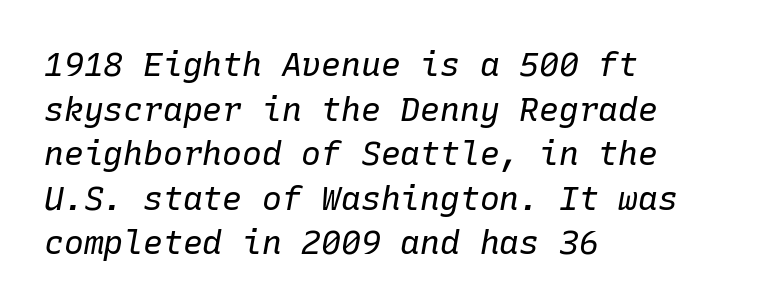
Q: Is the text bold? A: No.
Q: Is the text italic (slanted)? A: Yes, it leans right by about 10 degrees.
Q: Is the text underlined? A: No.
Q: How is the paragraph aligned? A: Left-aligned.
Q: Is the spacing between letters normal or unusually wide? A: Normal.
Q: Is the spacing between lines tight, normal or loose? A: Normal.
Q: Width (condensed, normal, or wide)? A: Normal.
Q: Stroke contrast? A: Low.
Q: x-height? A: Medium.
Q: Monospaced? A: Yes.
